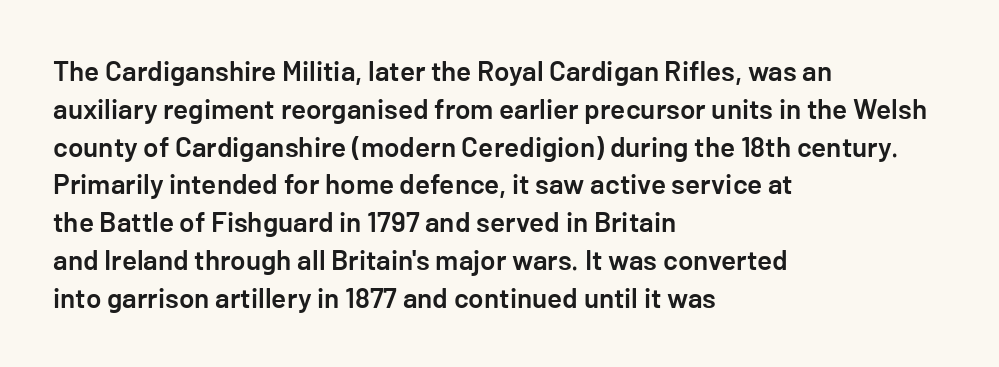
The image shows 28 px semibold sans-serif type, upright; set left-aligned, normal line spacing (1.35x), normal letter spacing, not underlined; low stroke contrast and a medium x-height.
